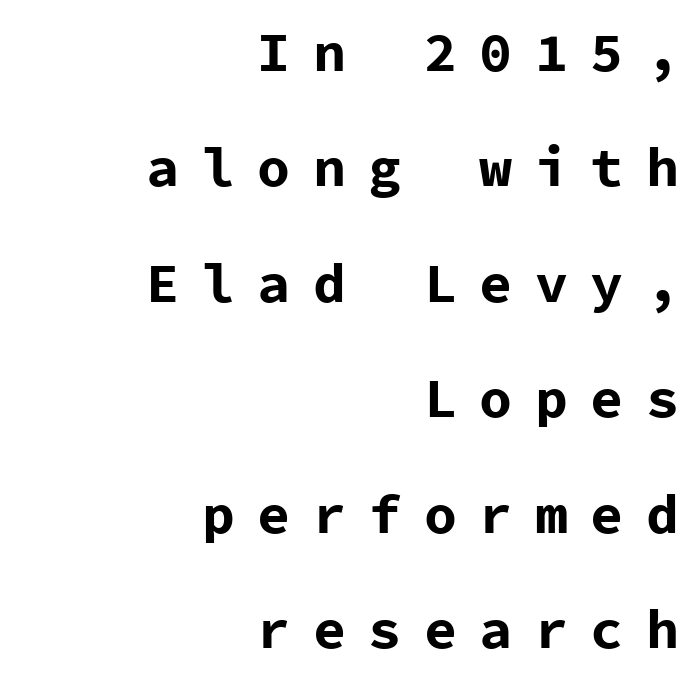
The image shows 55 px bold sans-serif type, upright, monospaced; set right-aligned, loose line spacing (2.1x), unusually wide letter spacing (+0.41 em), not underlined; low stroke contrast and a medium x-height.
